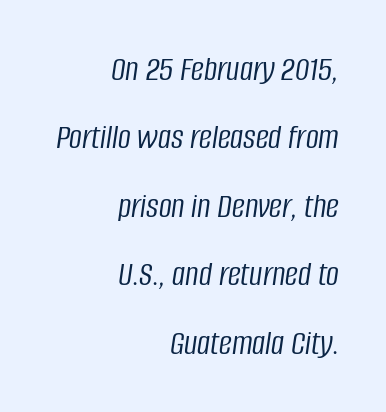
Heft: none added — not bold. A typesetter would mark this as italic. The ragged edge is on the left, which tells us the setting is flush right. In terms of letterspacing, this is plain default setting. Regarding leading, the lines here are spaced well apart.
